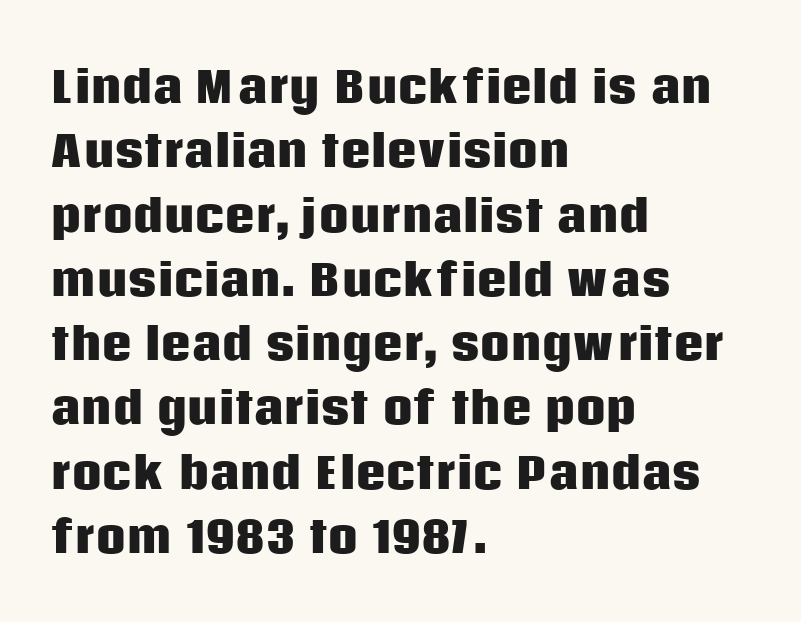
Q: Is the text bold? A: Yes.
Q: Is the text italic (slanted)? A: No, it is upright.
Q: Is the typeface a serif or a sans-serif typeface? A: Sans-serif.
Q: Is the text underlined? A: No.
Q: How is the paragraph aligned? A: Left-aligned.
Q: Is the spacing between letters normal or unusually wide? A: Normal.
Q: Is the spacing between lines tight, normal or loose? A: Normal.
Q: Width (condensed, normal, or wide)? A: Normal.
Q: Stroke contrast? A: Low.
Q: x-height? A: Large.
Q: Monospaced? A: No.
